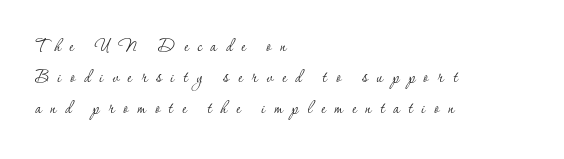
If you measured baseline to baseline, you'd find a middling distance. Loose tracking; the words dissolve into strings of separated letters. Casual observation: everything's shoved over to the left. The passage shown is not underscored anywhere.
